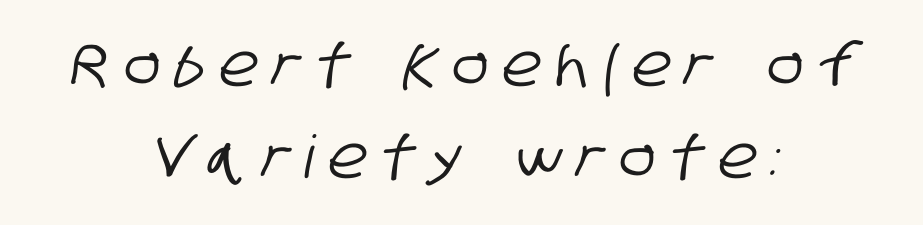
Line spacing here is normal. The area under the type is left untouched. Here the designer chose a conventional face with non-uniform glyph widths. What stands out about the letter spacing? Its width — letters are far apart.
